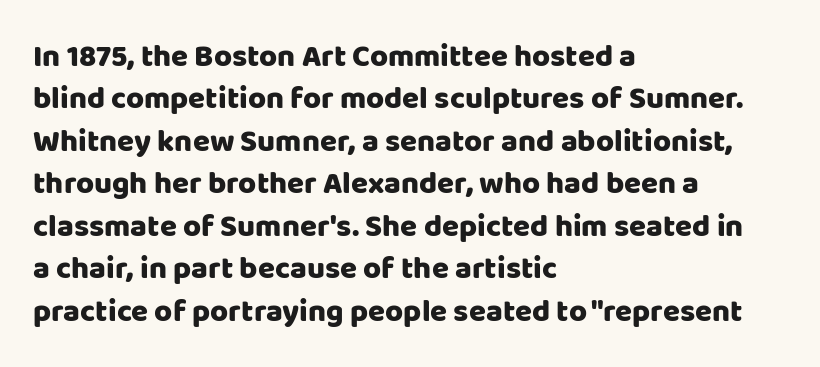
The image shows 31 px sans-serif type, upright; set left-aligned, normal line spacing (1.37x), normal letter spacing, not underlined; low stroke contrast and a large x-height.
